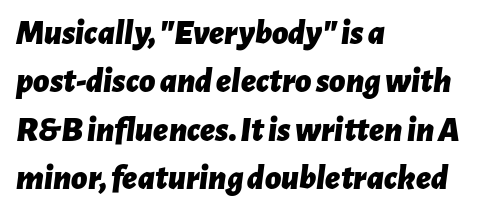
The image shows 35 px bold type, italic (leaning right); set left-aligned, normal line spacing (1.38x), normal letter spacing, not underlined; low stroke contrast and a medium x-height.
